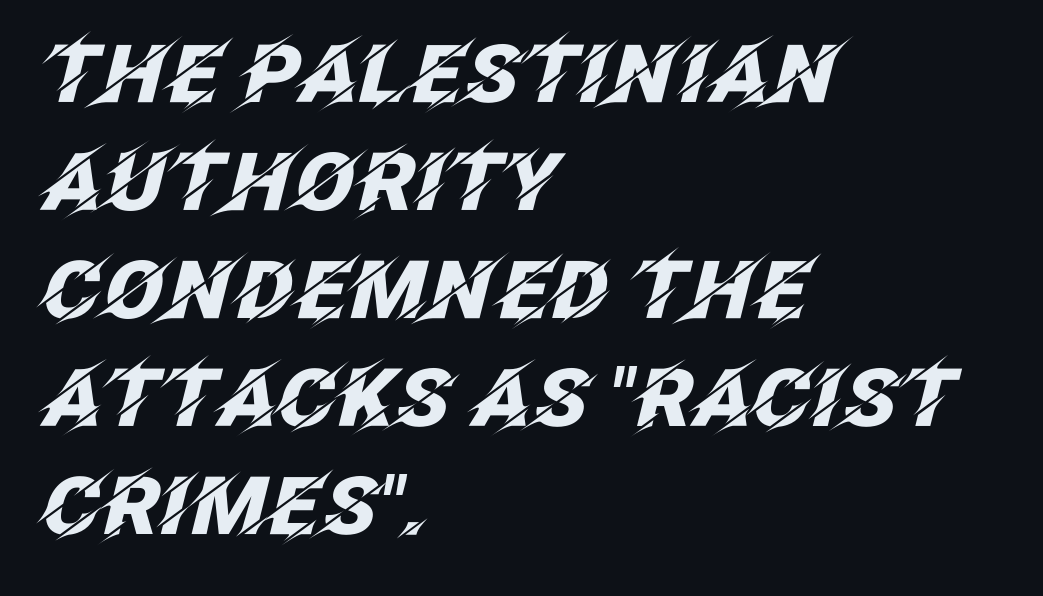
Compared with an ordinary text face, these strokes are far heavier — a full bold. The gaps between neighbouring characters are ordinary and unremarkable. Quick note: interline space is typical. Each line starts at the same left margin while the right side varies. Think of a printed novel: that variable character pitch is what you see here.
